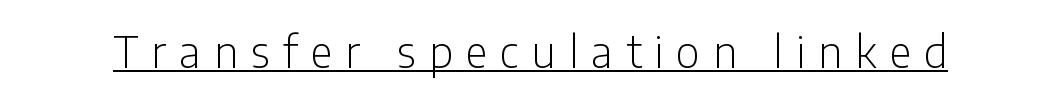
Q: Is the text bold? A: No.
Q: Is the text italic (slanted)? A: No, it is upright.
Q: Is the typeface a serif or a sans-serif typeface? A: Sans-serif.
Q: Is the text underlined? A: Yes.
Q: Is the spacing between letters normal or unusually wide? A: Unusually wide.
Q: Width (condensed, normal, or wide)? A: Condensed.
Q: Stroke contrast? A: Low.
Q: x-height? A: Medium.
Q: Monospaced? A: No.
